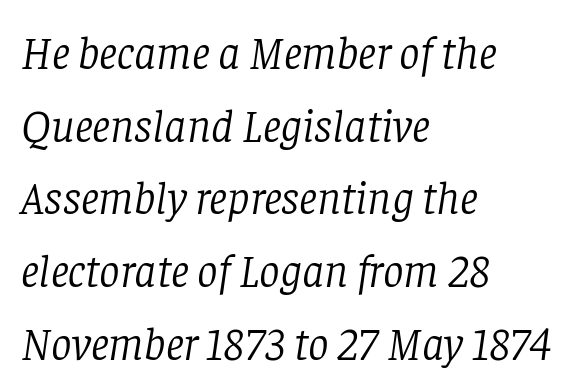
The image shows 46 px light serif type, italic (leaning right); set left-aligned, normal line spacing (1.58x), normal letter spacing, not underlined; low stroke contrast and a large x-height.
